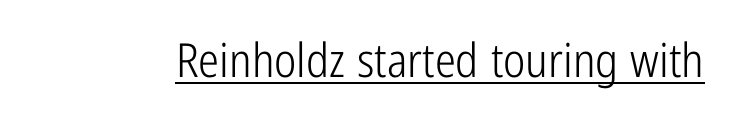
Q: Is the text bold? A: No.
Q: Is the text italic (slanted)? A: No, it is upright.
Q: Is the typeface a serif or a sans-serif typeface? A: Sans-serif.
Q: Is the text underlined? A: Yes.
Q: Is the spacing between letters normal or unusually wide? A: Normal.
Q: Width (condensed, normal, or wide)? A: Condensed.
Q: Stroke contrast? A: Low.
Q: x-height? A: Medium.
Q: Monospaced? A: No.
